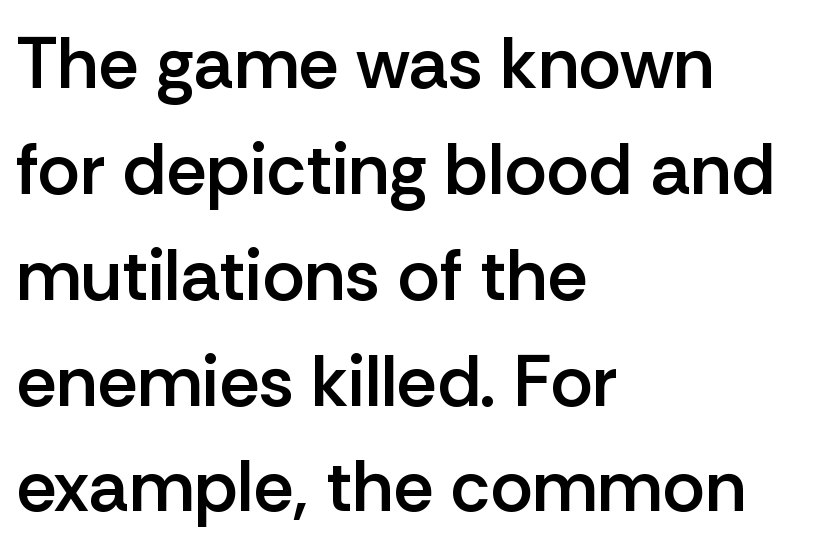
Q: Is the text bold? A: Semi-bold.
Q: Is the text italic (slanted)? A: No, it is upright.
Q: Is the typeface a serif or a sans-serif typeface? A: Sans-serif.
Q: Is the text underlined? A: No.
Q: How is the paragraph aligned? A: Left-aligned.
Q: Is the spacing between letters normal or unusually wide? A: Normal.
Q: Is the spacing between lines tight, normal or loose? A: Normal.
Q: Width (condensed, normal, or wide)? A: Normal.
Q: Stroke contrast? A: Low.
Q: x-height? A: Medium.
Q: Monospaced? A: No.
